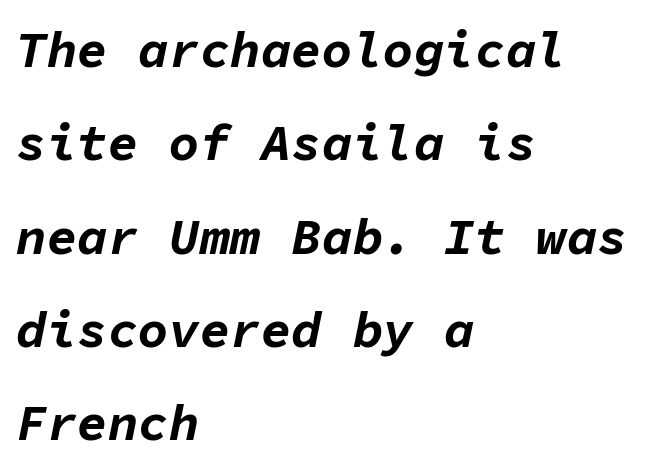
Q: Is the text bold? A: Yes.
Q: Is the text italic (slanted)? A: Yes, it leans right by about 11 degrees.
Q: Is the text underlined? A: No.
Q: How is the paragraph aligned? A: Left-aligned.
Q: Is the spacing between letters normal or unusually wide? A: Normal.
Q: Width (condensed, normal, or wide)? A: Normal.
Q: Stroke contrast? A: Low.
Q: x-height? A: Medium.
Q: Monospaced? A: Yes.
